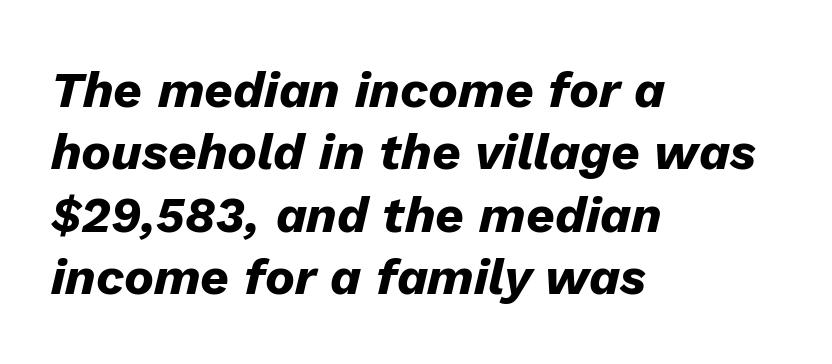
Line beginnings align vertically; line endings do not. How would I describe the line gaps? Plain and ordinary. Do the characters align in a grid? No, the font is proportional. The letters sit at their default tracking, neither squeezed nor spread.
